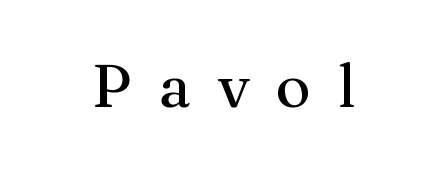
The image shows 60 px serif type, upright; set unusually wide letter spacing (+0.44 em), not underlined; medium stroke contrast and a medium x-height.
